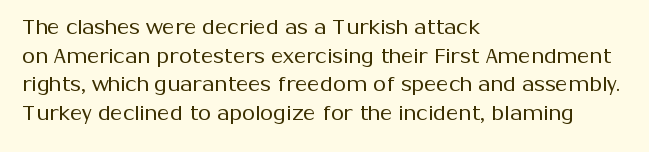
Q: Is the text bold? A: No.
Q: Is the text italic (slanted)? A: No, it is upright.
Q: Is the text underlined? A: No.
Q: How is the paragraph aligned? A: Left-aligned.
Q: Is the spacing between letters normal or unusually wide? A: Normal.
Q: Is the spacing between lines tight, normal or loose? A: Normal.
